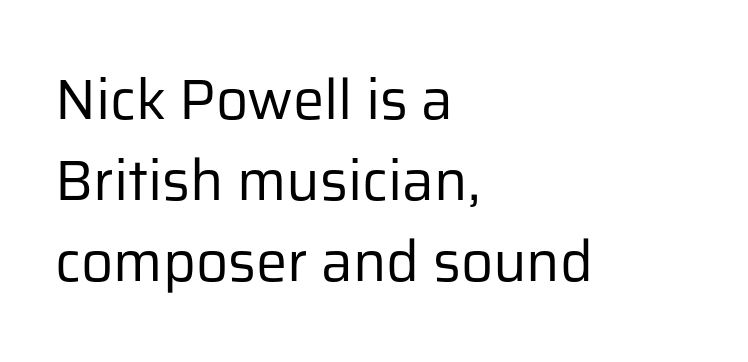
Proportional: the letters do not fall into vertical columns. This rendering uses left alignment, leaving the right contour irregular. Bare-footed words on every line. Caption: face not bold, strokes unweighted.
